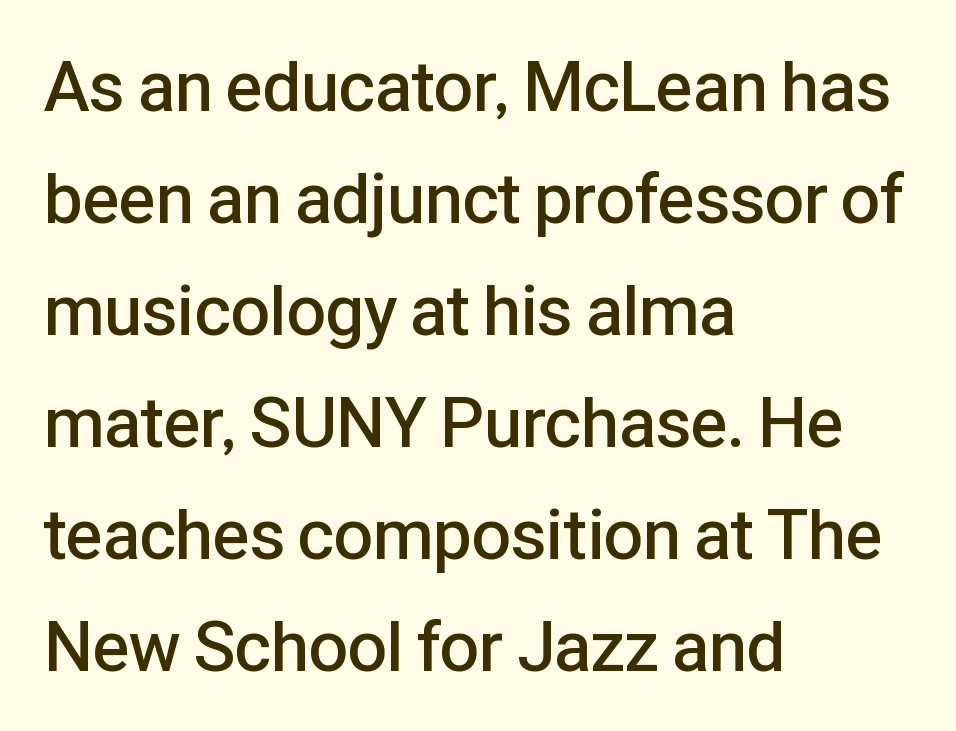
Q: Is the text bold? A: Semi-bold.
Q: Is the text italic (slanted)? A: No, it is upright.
Q: Is the typeface a serif or a sans-serif typeface? A: Sans-serif.
Q: Is the text underlined? A: No.
Q: How is the paragraph aligned? A: Left-aligned.
Q: Is the spacing between letters normal or unusually wide? A: Normal.
Q: Is the spacing between lines tight, normal or loose? A: Normal.
Q: Width (condensed, normal, or wide)? A: Normal.
Q: Stroke contrast? A: Low.
Q: x-height? A: Medium.
Q: Monospaced? A: No.
